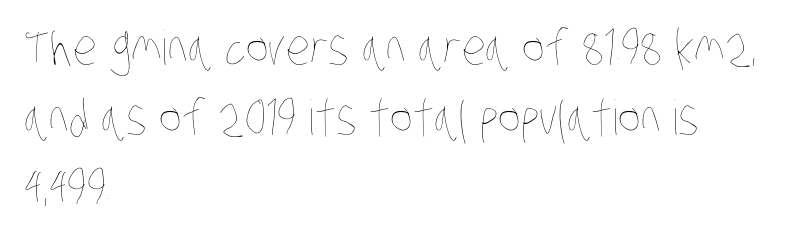
{"bold": "no", "weight": "thin", "width": "condensed", "stroke_contrast": "low", "x_height": "large", "monospaced": "no", "underline": "no", "align": "left", "line_spacing": "normal", "line_spacing_ratio": 1.46, "letter_spacing": "normal", "letter_spacing_em": 0.0, "glyph_px": 48}
